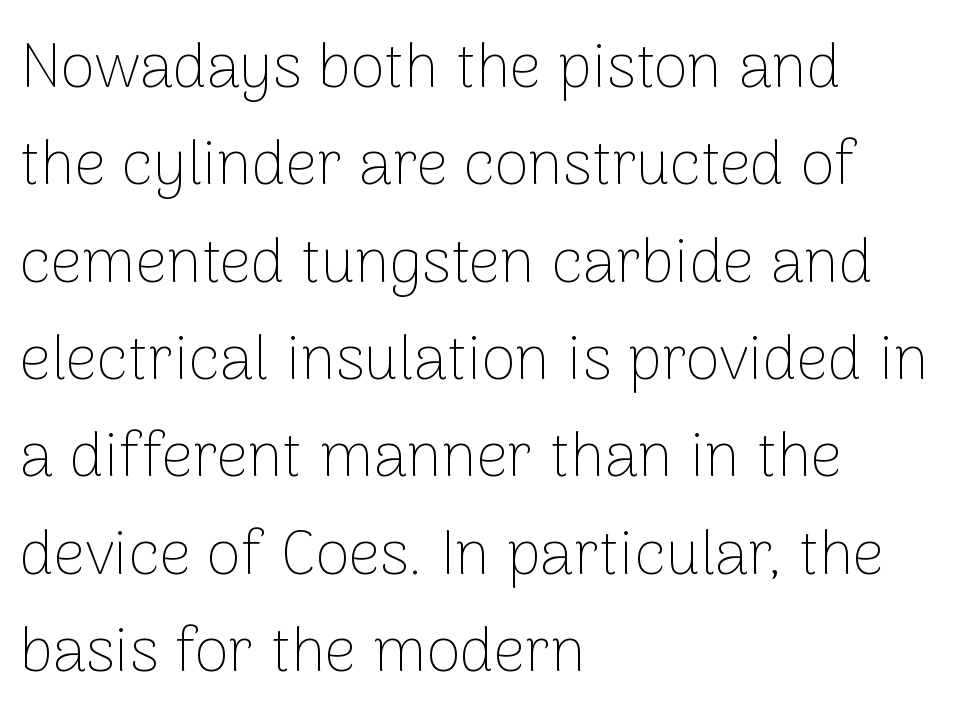
{"serif": "no", "italic": "no", "bold": "no", "weight": "thin", "width": "normal", "stroke_contrast": "low", "x_height": "medium", "monospaced": "no", "underline": "no", "align": "left", "line_spacing": "normal", "line_spacing_ratio": 1.57, "letter_spacing": "normal", "letter_spacing_em": 0.0, "glyph_px": 62}
